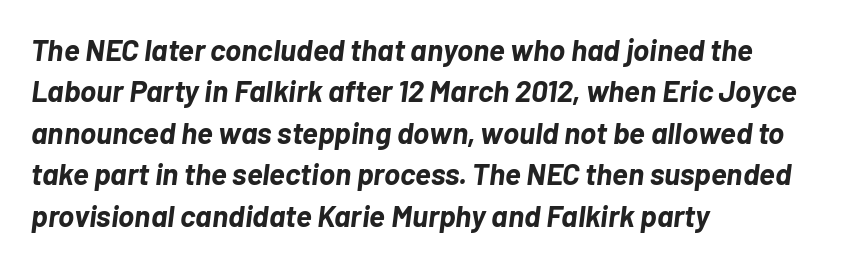
Characters follow at the spacing the type designer built in. Compared with typical paragraphs, the rows here are spaced about the same. Pretty heavy lettering here — definitely bold. All the whitespace from short lines collects on the right. These lines were composed using italics. The letters advance in unequal steps, a hallmark of proportional type.
